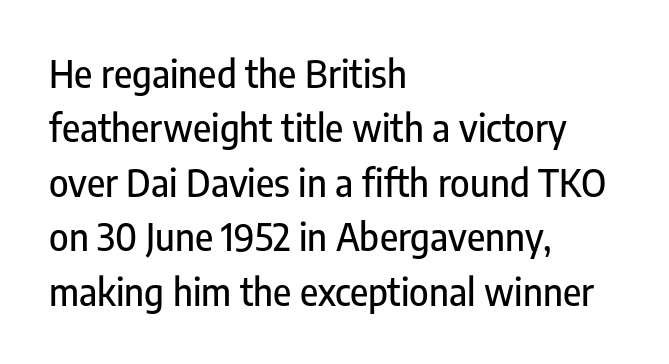
{"serif": "no", "italic": "no", "width": "condensed", "stroke_contrast": "low", "x_height": "medium", "monospaced": "no", "underline": "no", "align": "left", "line_spacing": "normal", "line_spacing_ratio": 1.47, "letter_spacing": "normal", "letter_spacing_em": 0.0, "glyph_px": 37}
